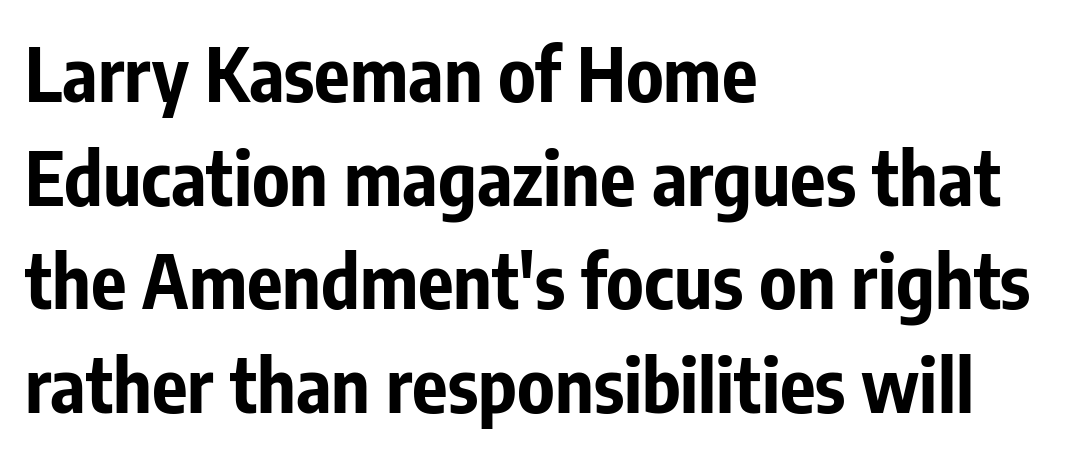
{"serif": "no", "italic": "no", "bold": "yes", "weight": "bold", "width": "condensed", "stroke_contrast": "low", "x_height": "medium", "monospaced": "no", "underline": "no", "align": "left", "line_spacing": "normal", "line_spacing_ratio": 1.4, "letter_spacing": "normal", "letter_spacing_em": 0.0, "glyph_px": 74}
